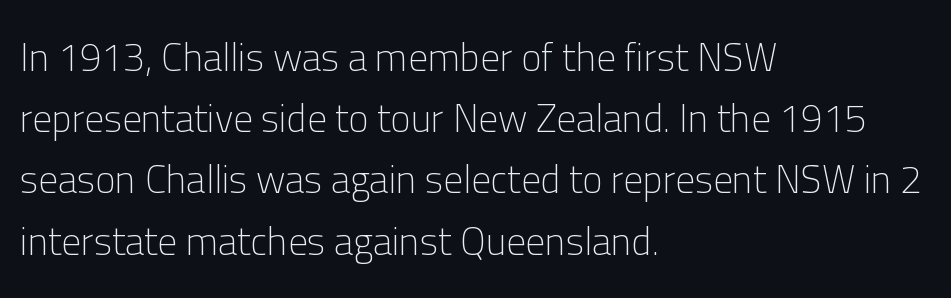
The image shows 39 px light sans-serif type, upright; set left-aligned, normal line spacing (1.57x), normal letter spacing, not underlined; low stroke contrast and a medium x-height.
